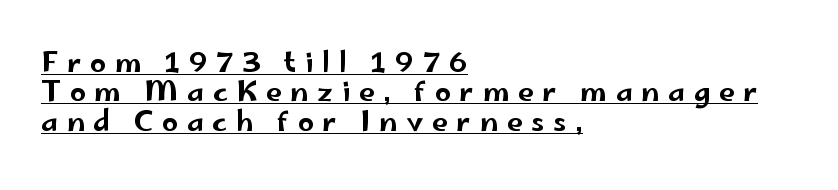
The image shows 28 px wide sans-serif type, upright; set left-aligned, tight line spacing (1.05x), unusually wide letter spacing (+0.31 em), underlined; low stroke contrast and a small x-height.
